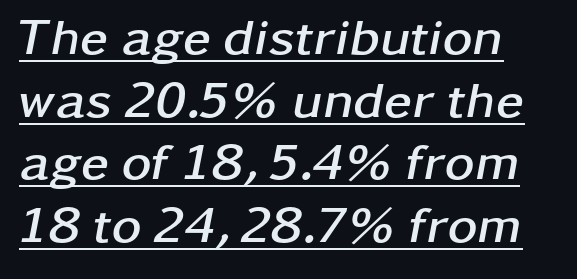
Q: Is the text bold? A: Yes.
Q: Is the text italic (slanted)? A: Yes, it leans right by about 11 degrees.
Q: Is the text underlined? A: Yes.
Q: How is the paragraph aligned? A: Left-aligned.
Q: Is the spacing between letters normal or unusually wide? A: Normal.
Q: Width (condensed, normal, or wide)? A: Wide.
Q: Stroke contrast? A: Low.
Q: x-height? A: Medium.
Q: Monospaced? A: No.
